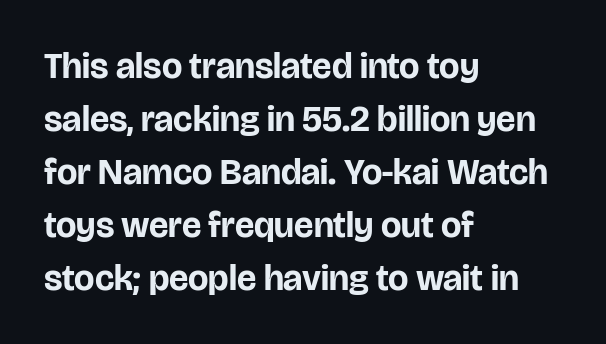
{"serif": "no", "italic": "no", "bold": "yes", "weight": "bold", "width": "normal", "stroke_contrast": "low", "x_height": "large", "monospaced": "no", "underline": "no", "align": "left", "line_spacing": "normal", "line_spacing_ratio": 1.47, "letter_spacing": "normal", "letter_spacing_em": 0.0, "glyph_px": 36}
